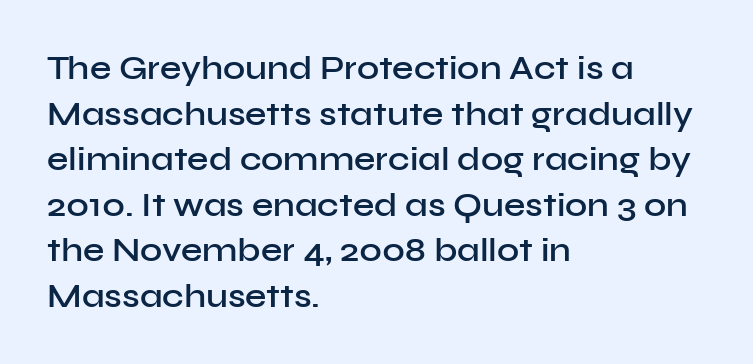
Q: Is the text bold? A: Semi-bold.
Q: Is the text italic (slanted)? A: No, it is upright.
Q: Is the typeface a serif or a sans-serif typeface? A: Sans-serif.
Q: Is the text underlined? A: No.
Q: How is the paragraph aligned? A: Left-aligned.
Q: Is the spacing between letters normal or unusually wide? A: Normal.
Q: Is the spacing between lines tight, normal or loose? A: Normal.
Q: Width (condensed, normal, or wide)? A: Normal.
Q: Stroke contrast? A: Low.
Q: x-height? A: Medium.
Q: Monospaced? A: No.
